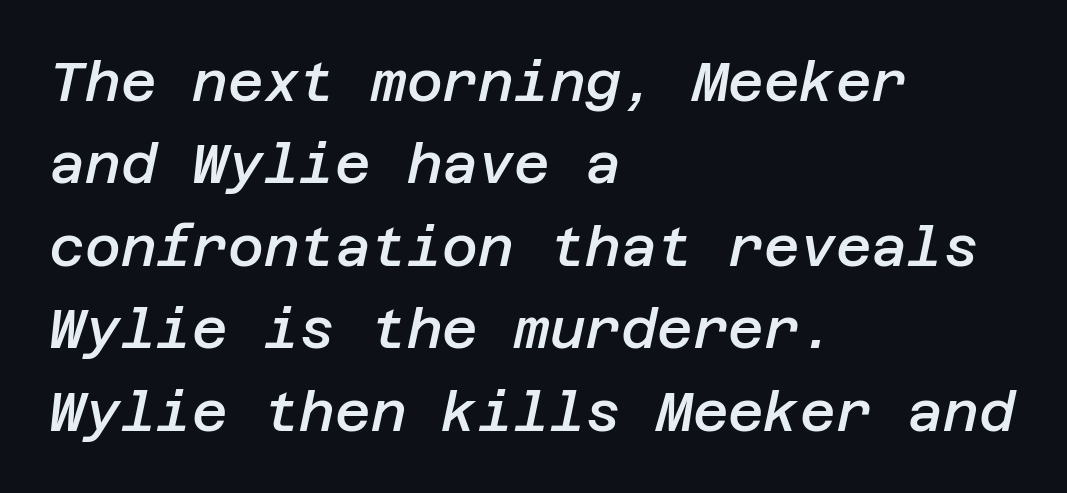
Q: Is the text bold? A: Semi-bold.
Q: Is the text italic (slanted)? A: Yes, it leans right by about 12 degrees.
Q: Is the text underlined? A: No.
Q: How is the paragraph aligned? A: Left-aligned.
Q: Is the spacing between letters normal or unusually wide? A: Normal.
Q: Is the spacing between lines tight, normal or loose? A: Normal.
Q: Width (condensed, normal, or wide)? A: Normal.
Q: Stroke contrast? A: Low.
Q: x-height? A: Large.
